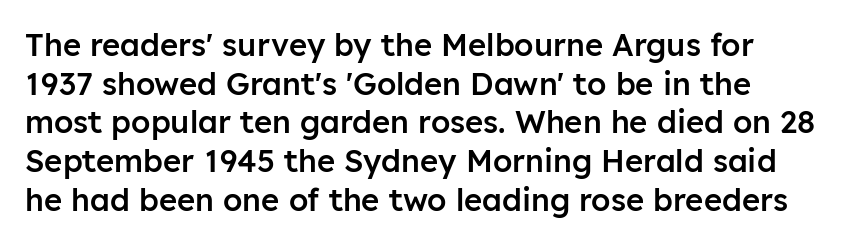
The image shows 31 px semibold sans-serif type, upright; set normal line spacing (1.25x), normal letter spacing, not underlined; low stroke contrast and a medium x-height.
